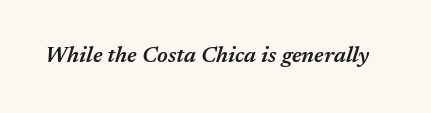
{"italic": "yes", "lean": "right", "slant_degrees": 17, "bold": "semi", "underline": "no", "letter_spacing": "normal", "letter_spacing_em": 0.0, "glyph_px": 22}
